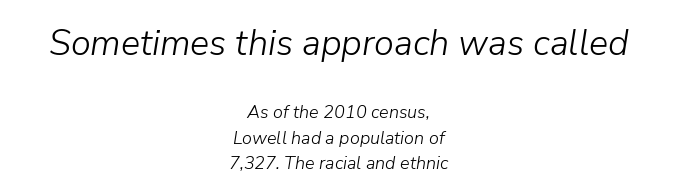
{"italic": "yes", "lean": "right", "slant_degrees": 9, "bold": "no", "weight": "light", "width": "normal", "stroke_contrast": "low", "x_height": "medium", "monospaced": "no", "underline": "no", "align": "center", "line_spacing": "normal", "line_spacing_ratio": 1.44, "letter_spacing": "normal", "letter_spacing_em": 0.0, "larger_block": "first", "size_ratio": 2.0, "glyph_px": 36}
